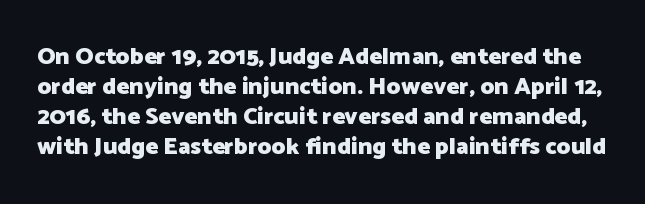
Q: Is the text bold? A: Yes.
Q: Is the text italic (slanted)? A: No, it is upright.
Q: Is the text underlined? A: No.
Q: Is the spacing between letters normal or unusually wide? A: Normal.
Q: Is the spacing between lines tight, normal or loose? A: Normal.
